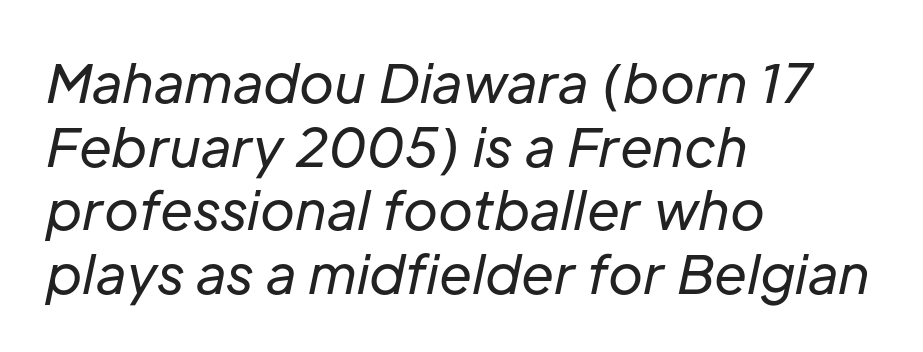
{"italic": "yes", "lean": "right", "slant_degrees": 12, "bold": "no", "weight": "regular", "width": "normal", "stroke_contrast": "low", "x_height": "medium", "monospaced": "no", "underline": "no", "align": "left", "line_spacing_ratio": 1.2, "letter_spacing": "normal", "letter_spacing_em": 0.0, "glyph_px": 53}
